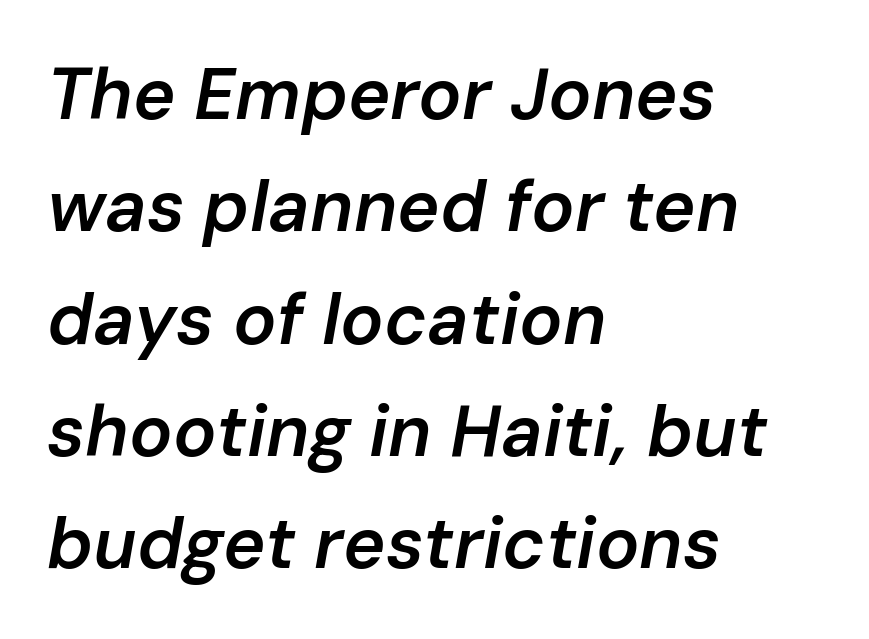
The passage shown stacks its lines at a standard gap. Letters rest on an invisible, unmarked baseline. Here the designer chose a conventional face with non-uniform glyph widths. A typesetter would call this zero additional tracking. The paragraph has a hard left edge and a soft right edge. Does the weight exceed regular? Yes, but only to semibold.
